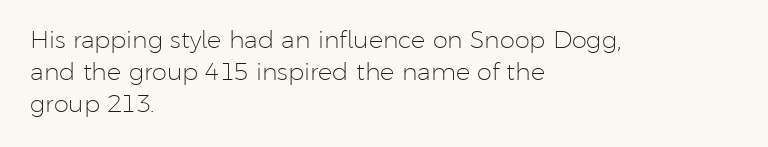
Q: Is the text bold? A: No.
Q: Is the text italic (slanted)? A: No, it is upright.
Q: Is the text underlined? A: No.
Q: How is the paragraph aligned? A: Left-aligned.
Q: Is the spacing between letters normal or unusually wide? A: Normal.
Q: Is the spacing between lines tight, normal or loose? A: Normal.
